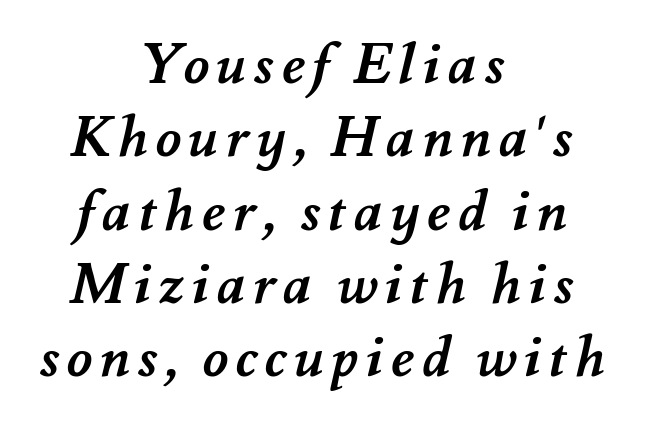
The image shows 56 px semibold type; set centered, normal line spacing (1.31x), not underlined; medium stroke contrast and a small x-height.
